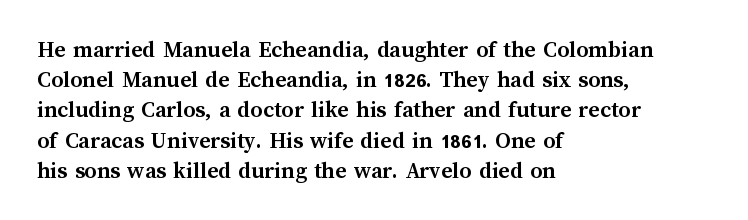
Q: Is the text bold? A: Yes.
Q: Is the text italic (slanted)? A: No, it is upright.
Q: Is the text underlined? A: No.
Q: How is the paragraph aligned? A: Left-aligned.
Q: Is the spacing between letters normal or unusually wide? A: Normal.
Q: Is the spacing between lines tight, normal or loose? A: Normal.
